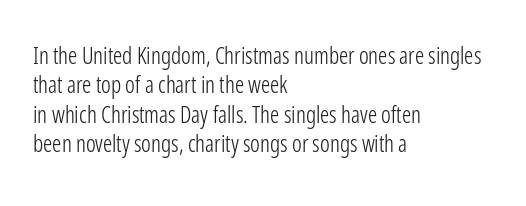
{"italic": "no", "bold": "no", "underline": "no", "align": "left", "line_spacing": "normal", "line_spacing_ratio": 1.28, "letter_spacing": "normal", "letter_spacing_em": 0.0, "glyph_px": 23}
